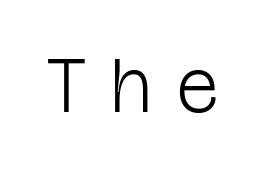
Honestly, the letter spacing is so wide it's the main thing you notice. Do the characters align in a grid? No, the font is proportional. Beneath every word, the page is bare. Ascenders rise straight up at ninety degrees. A light-to-regular cut is what we see here.
